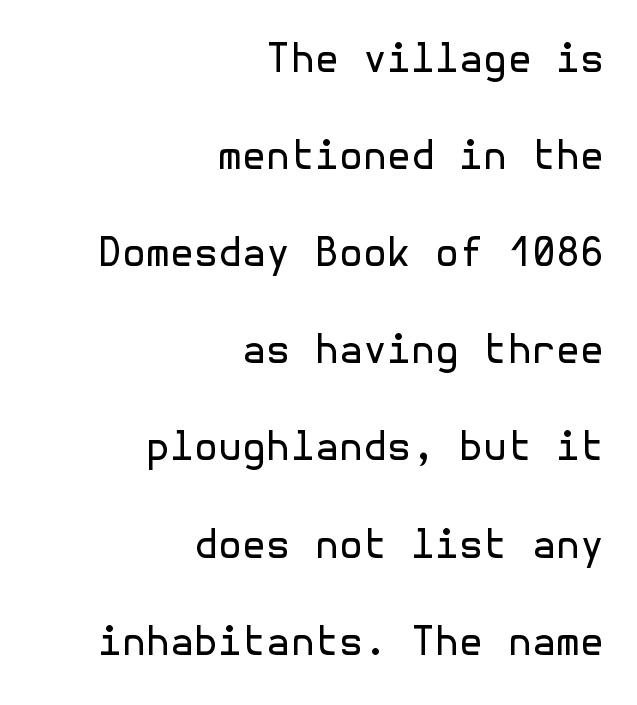
You could fit nearly another row in the gap between these rows. This sample is right-justified, so line beginnings fall wherever the words allow. Style check: upright. No word sits above an underline. Serif or sans? Sans — the stroke terminals are bare. Caption: standard tracking, unaltered.
